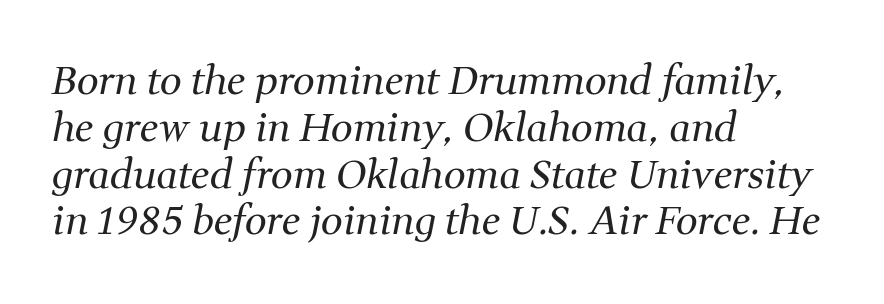
Q: Is the text bold? A: No.
Q: Is the text italic (slanted)? A: Yes, it leans right by about 11 degrees.
Q: Is the typeface a serif or a sans-serif typeface? A: Serif.
Q: Is the text underlined? A: No.
Q: How is the paragraph aligned? A: Left-aligned.
Q: Is the spacing between letters normal or unusually wide? A: Normal.
Q: Width (condensed, normal, or wide)? A: Normal.
Q: Stroke contrast? A: Medium.
Q: x-height? A: Medium.
Q: Monospaced? A: No.
